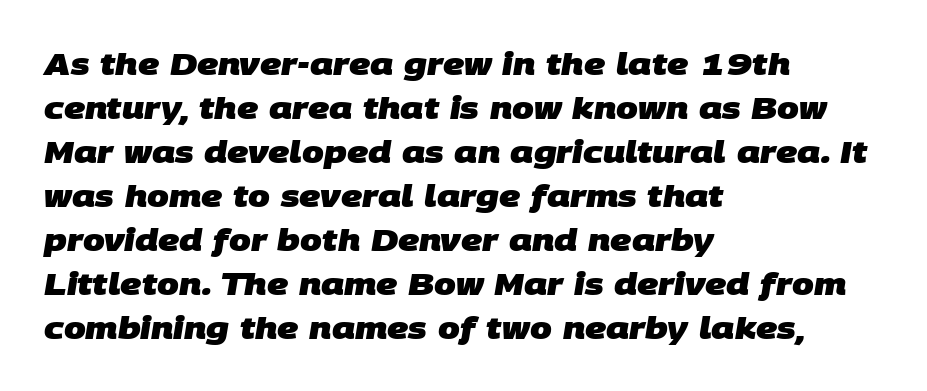
Q: Is the text bold? A: Yes.
Q: Is the typeface a serif or a sans-serif typeface? A: Sans-serif.
Q: Is the text underlined? A: No.
Q: How is the paragraph aligned? A: Left-aligned.
Q: Is the spacing between letters normal or unusually wide? A: Normal.
Q: Is the spacing between lines tight, normal or loose? A: Normal.
Q: Width (condensed, normal, or wide)? A: Normal.
Q: Stroke contrast? A: Low.
Q: x-height? A: Large.
Q: Monospaced? A: No.
